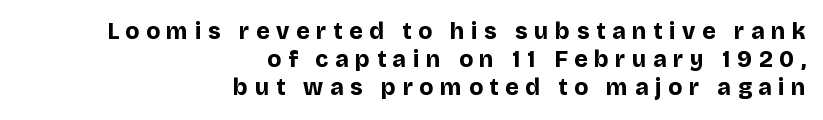
Characters follow at a spacing far wider than the type designer built in. The space directly below the letters is spotless. Every character sits straight up, as roman type does. Horizontally, the lines are justified to the trailing edge only. I'd describe the lettering as bold — thick and assertive.
